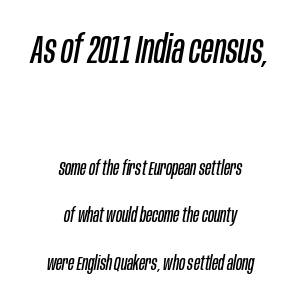
Yep, that's italic — everything's leaning. This layout puts the oversized block above and the modest block below. The face used here is proportionally spaced, like ordinary book or web type. Is the letter spacing exaggerated? No — it looks like the ordinary default. Rows of type keep a wide berth in the vertical direction. The string is rendered with underlining switched off.
